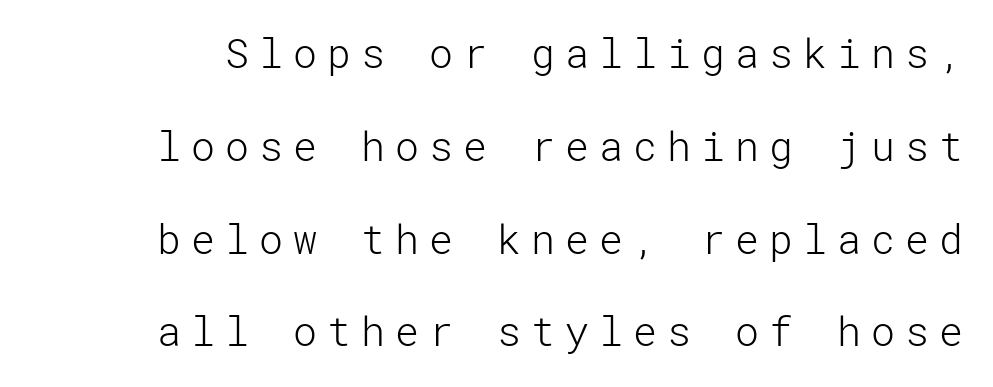
{"serif": "no", "italic": "no", "bold": "no", "weight": "light", "width": "normal", "stroke_contrast": "low", "x_height": "medium", "underline": "no", "line_spacing": "loose", "line_spacing_ratio": 2.32, "letter_spacing": "wide", "letter_spacing_em": 0.25, "glyph_px": 40}
